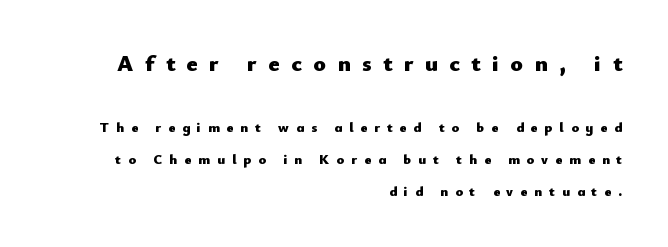
The image shows 23 px bold type, upright; set right-aligned, loose line spacing (2.28x), unusually wide letter spacing (+0.5 em), not underlined; the first (top) block is 1.64x larger.
